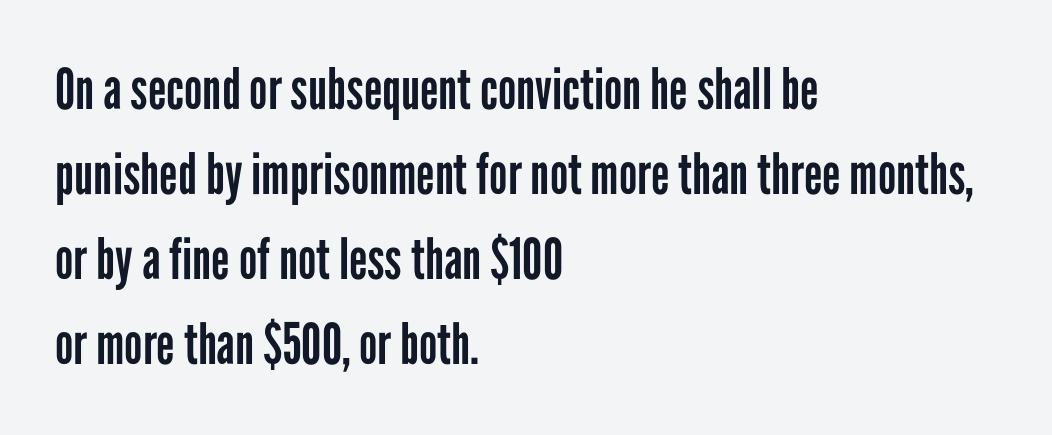
Q: Is the text bold? A: No.
Q: Is the text italic (slanted)? A: No, it is upright.
Q: Is the typeface a serif or a sans-serif typeface? A: Sans-serif.
Q: Is the text underlined? A: No.
Q: How is the paragraph aligned? A: Left-aligned.
Q: Is the spacing between letters normal or unusually wide? A: Normal.
Q: Is the spacing between lines tight, normal or loose? A: Normal.
Q: Width (condensed, normal, or wide)? A: Condensed.
Q: Stroke contrast? A: Low.
Q: x-height? A: Medium.
Q: Monospaced? A: No.
